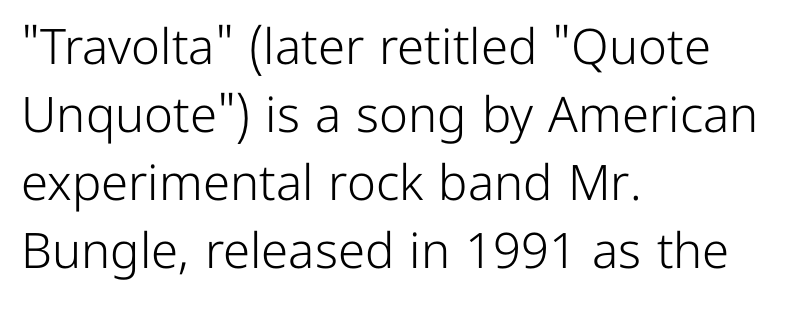
{"serif": "no", "italic": "no", "bold": "no", "weight": "light", "width": "normal", "stroke_contrast": "low", "x_height": "medium", "monospaced": "no", "underline": "no", "align": "left", "line_spacing": "normal", "line_spacing_ratio": 1.39, "letter_spacing": "normal", "letter_spacing_em": 0.0, "glyph_px": 49}
